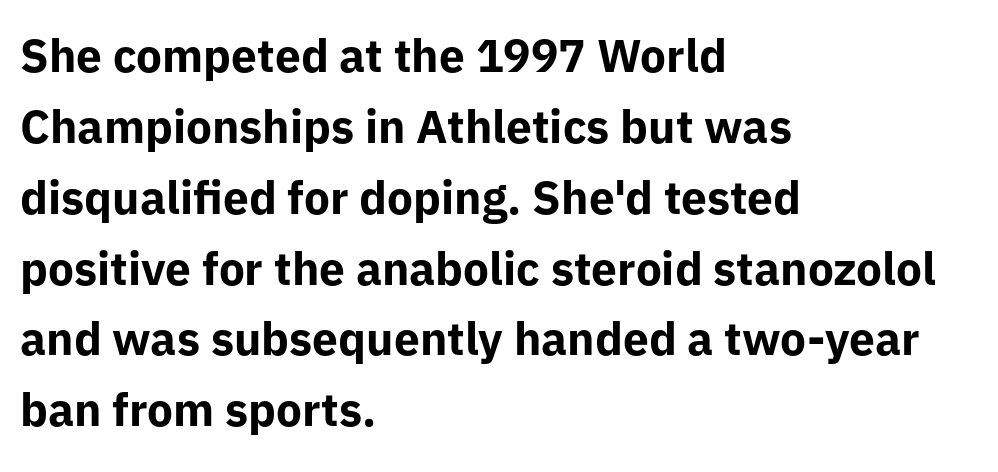
What weight is shown? A full bold with thick strokes. Here the glyphs are tracked normally, forming tight word shapes. The letters carry no serifs — their stems end cleanly without finishing strokes. The rag falls on the right side of this text block.
